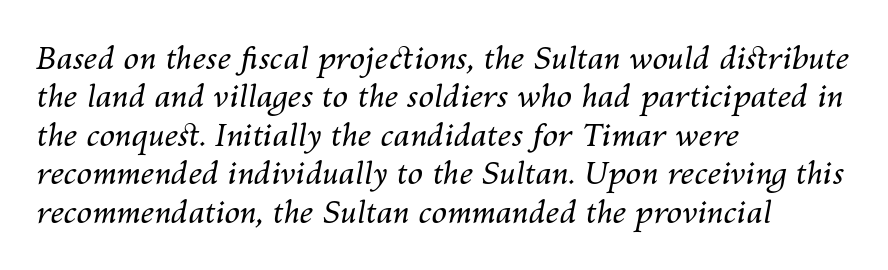
Q: Is the text bold? A: No.
Q: Is the text italic (slanted)? A: Yes, it leans right by about 10 degrees.
Q: Is the text underlined? A: No.
Q: How is the paragraph aligned? A: Left-aligned.
Q: Is the spacing between letters normal or unusually wide? A: Normal.
Q: Width (condensed, normal, or wide)? A: Normal.
Q: Stroke contrast? A: Medium.
Q: x-height? A: Medium.
Q: Monospaced? A: No.
